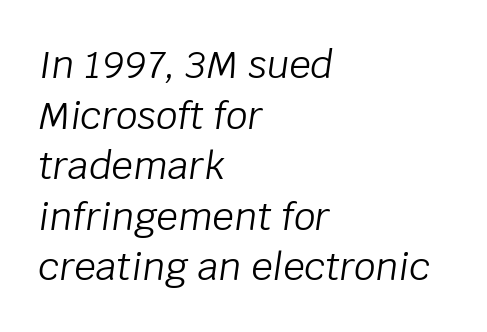
The image shows 38 px light type, italic (leaning right); set left-aligned, normal line spacing (1.33x), normal letter spacing, not underlined; low stroke contrast and a large x-height.
